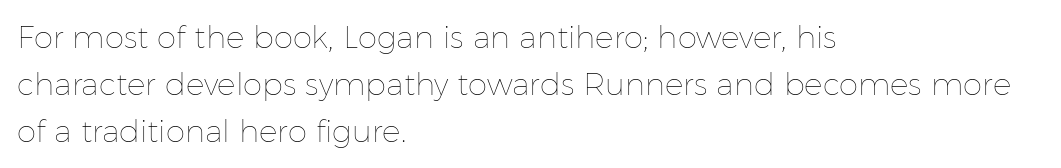
Q: Is the text bold? A: No.
Q: Is the text italic (slanted)? A: No, it is upright.
Q: Is the text underlined? A: No.
Q: How is the paragraph aligned? A: Left-aligned.
Q: Is the spacing between letters normal or unusually wide? A: Normal.
Q: Is the spacing between lines tight, normal or loose? A: Normal.
Q: Width (condensed, normal, or wide)? A: Normal.
Q: Stroke contrast? A: Low.
Q: x-height? A: Medium.
Q: Monospaced? A: No.
